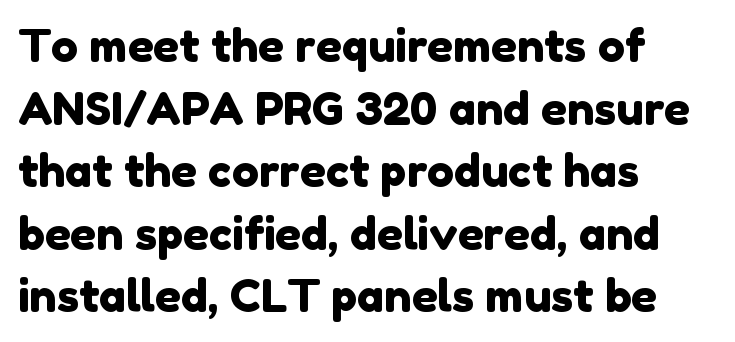
Q: Is the typeface a serif or a sans-serif typeface? A: Sans-serif.
Q: Is the text underlined? A: No.
Q: How is the paragraph aligned? A: Left-aligned.
Q: Is the spacing between letters normal or unusually wide? A: Normal.
Q: Is the spacing between lines tight, normal or loose? A: Normal.
Q: Width (condensed, normal, or wide)? A: Normal.
Q: Stroke contrast? A: Low.
Q: x-height? A: Medium.
Q: Monospaced? A: No.
